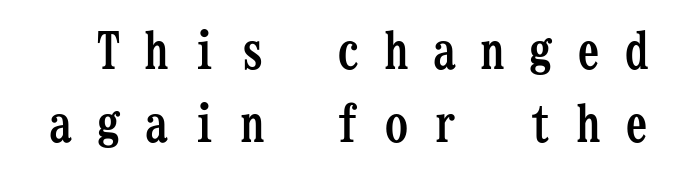
The image shows 50 px semibold, condensed serif type, upright, monospaced; set normal line spacing (1.46x), unusually wide letter spacing (+0.46 em), not underlined; low stroke contrast and a medium x-height.
